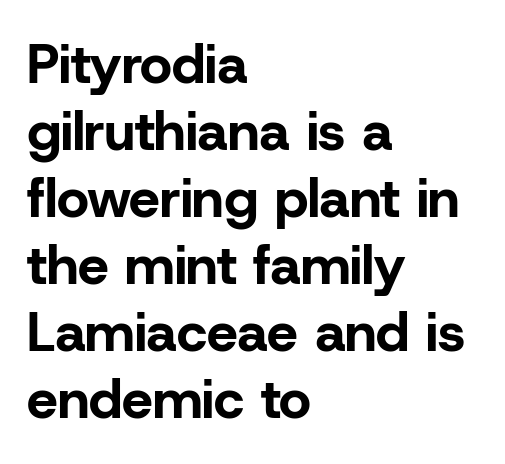
Q: Is the text bold? A: Yes.
Q: Is the text italic (slanted)? A: No, it is upright.
Q: Is the typeface a serif or a sans-serif typeface? A: Sans-serif.
Q: Is the text underlined? A: No.
Q: How is the paragraph aligned? A: Left-aligned.
Q: Is the spacing between letters normal or unusually wide? A: Normal.
Q: Width (condensed, normal, or wide)? A: Normal.
Q: Stroke contrast? A: Low.
Q: x-height? A: Medium.
Q: Monospaced? A: No.
